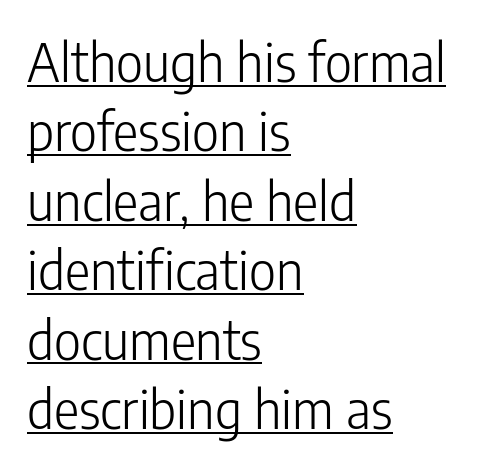
Q: Is the text bold? A: No.
Q: Is the text italic (slanted)? A: No, it is upright.
Q: Is the typeface a serif or a sans-serif typeface? A: Sans-serif.
Q: Is the text underlined? A: Yes.
Q: How is the paragraph aligned? A: Left-aligned.
Q: Is the spacing between letters normal or unusually wide? A: Normal.
Q: Is the spacing between lines tight, normal or loose? A: Normal.
Q: Width (condensed, normal, or wide)? A: Condensed.
Q: Stroke contrast? A: Low.
Q: x-height? A: Medium.
Q: Monospaced? A: No.
